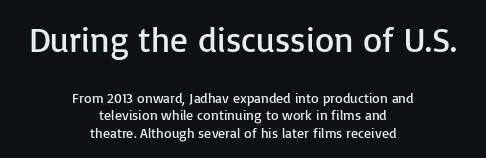
The rendering shows plain stroke endings on the letterforms — a sans-serif design. The rendering uses natural spacing where letterforms have individual widths. Words float on clear page, feet unadorned. Unlike italic type, these characters show no tilt at all. What's the leading like? Ordinary, nothing unusual. Tracking value appears to be zero — textbook default spacing.
